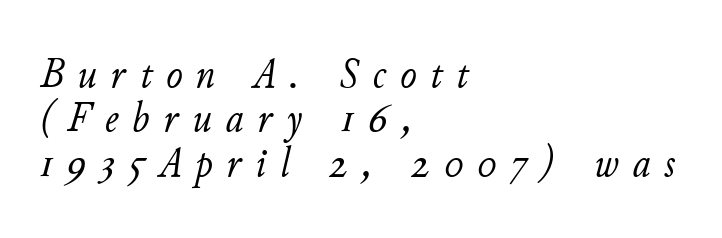
Q: Is the text bold? A: No.
Q: Is the text italic (slanted)? A: Yes, it leans right by about 11 degrees.
Q: Is the text underlined? A: No.
Q: How is the paragraph aligned? A: Left-aligned.
Q: Is the spacing between letters normal or unusually wide? A: Unusually wide.
Q: Is the spacing between lines tight, normal or loose? A: Tight.
Q: Width (condensed, normal, or wide)? A: Normal.
Q: Stroke contrast? A: Low.
Q: x-height? A: Small.
Q: Monospaced? A: No.
